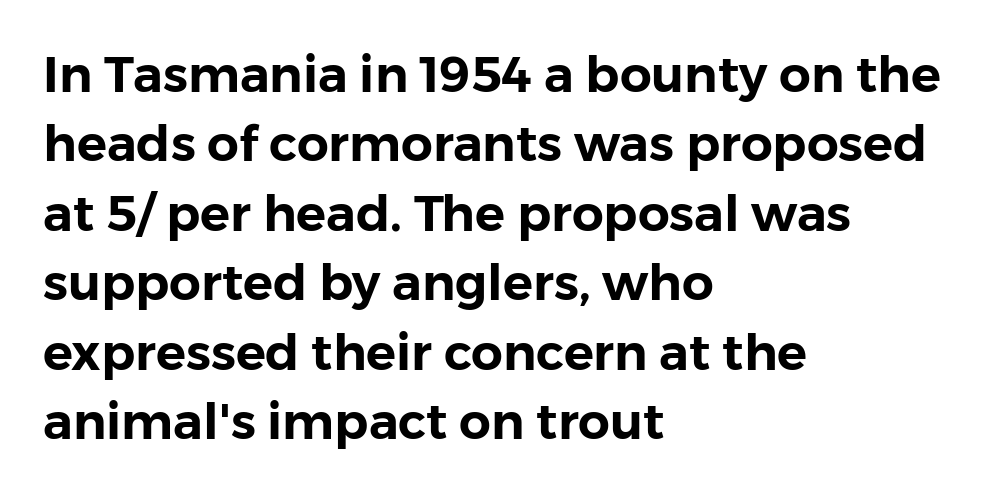
Q: Is the text italic (slanted)? A: No, it is upright.
Q: Is the typeface a serif or a sans-serif typeface? A: Sans-serif.
Q: Is the text underlined? A: No.
Q: How is the paragraph aligned? A: Left-aligned.
Q: Is the spacing between letters normal or unusually wide? A: Normal.
Q: Is the spacing between lines tight, normal or loose? A: Normal.
Q: Width (condensed, normal, or wide)? A: Normal.
Q: Stroke contrast? A: Low.
Q: x-height? A: Medium.
Q: Monospaced? A: No.
